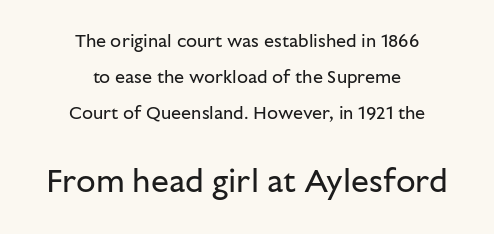
{"serif": "no", "italic": "no", "bold": "no", "weight": "regular", "width": "normal", "stroke_contrast": "low", "x_height": "medium", "monospaced": "no", "underline": "no", "align": "center", "line_spacing": "loose", "line_spacing_ratio": 2.01, "letter_spacing": "normal", "letter_spacing_em": 0.0, "larger_block": "second", "size_ratio": 1.78, "glyph_px": 32}
